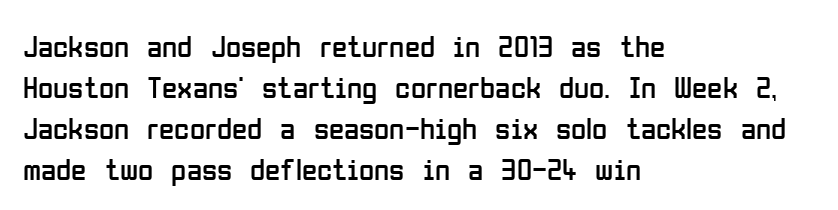
Q: Is the text bold? A: No.
Q: Is the text italic (slanted)? A: No, it is upright.
Q: Is the typeface a serif or a sans-serif typeface? A: Sans-serif.
Q: Is the text underlined? A: No.
Q: How is the paragraph aligned? A: Left-aligned.
Q: Is the spacing between letters normal or unusually wide? A: Normal.
Q: Is the spacing between lines tight, normal or loose? A: Normal.
Q: Width (condensed, normal, or wide)? A: Condensed.
Q: Stroke contrast? A: Low.
Q: x-height? A: Medium.
Q: Monospaced? A: No.
